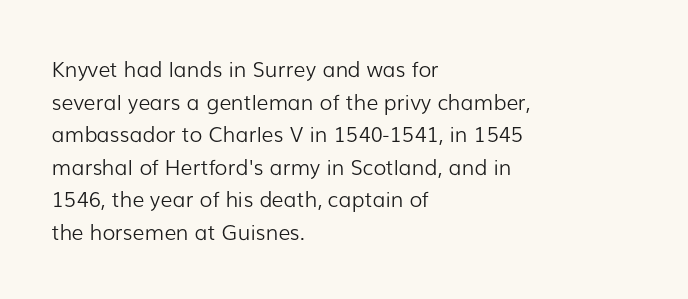
The image shows 21 px text type, upright; set left-aligned, normal line spacing (1.55x), normal letter spacing, not underlined.
